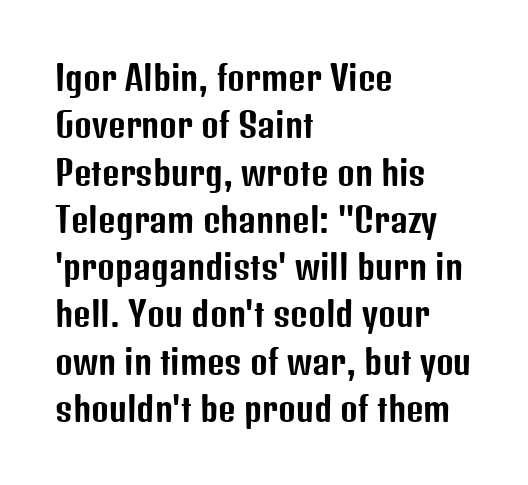
{"serif": "no", "italic": "no", "width": "condensed", "stroke_contrast": "low", "x_height": "medium", "monospaced": "no", "underline": "no", "align": "left", "line_spacing": "normal", "line_spacing_ratio": 1.39, "letter_spacing": "normal", "letter_spacing_em": 0.0, "glyph_px": 34}
